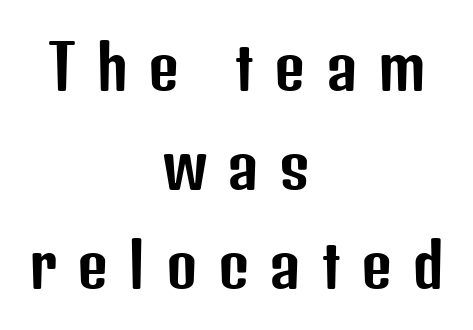
Q: Is the text italic (slanted)? A: No, it is upright.
Q: Is the typeface a serif or a sans-serif typeface? A: Sans-serif.
Q: Is the text underlined? A: No.
Q: How is the paragraph aligned? A: Centered.
Q: Is the spacing between letters normal or unusually wide? A: Unusually wide.
Q: Is the spacing between lines tight, normal or loose? A: Normal.
Q: Width (condensed, normal, or wide)? A: Condensed.
Q: Stroke contrast? A: Low.
Q: x-height? A: Medium.
Q: Monospaced? A: No.
